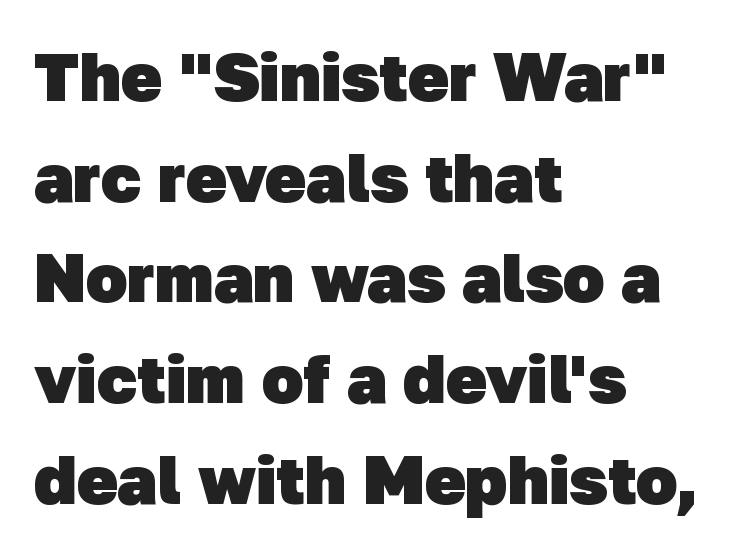
A typesetter would call this zero additional tracking. What kind of face is this? One without serifs — a sans. You could not count columns in this text — the font is proportionally spaced. All the whitespace from short lines collects on the right.
